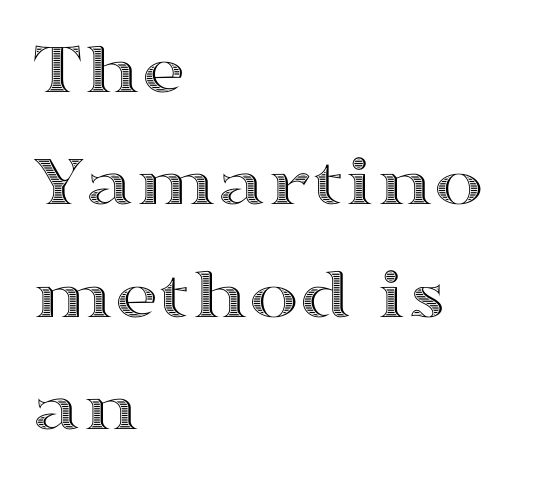
{"italic": "no", "width": "wide", "x_height": "medium", "monospaced": "no", "underline": "no", "align": "left", "line_spacing": "normal", "line_spacing_ratio": 1.5, "letter_spacing": "normal", "letter_spacing_em": 0.0, "glyph_px": 75}
